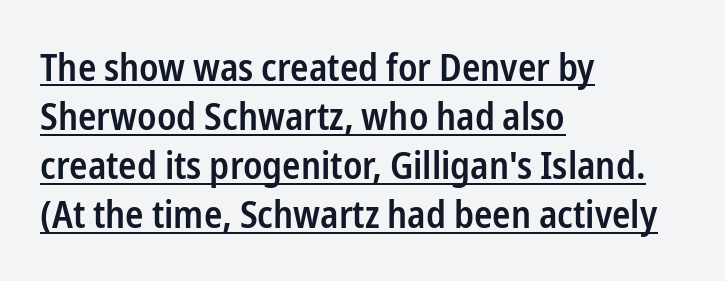
{"serif": "no", "italic": "no", "bold": "semi", "weight": "semibold", "width": "condensed", "stroke_contrast": "low", "x_height": "medium", "monospaced": "no", "underline": "yes", "align": "left", "line_spacing": "normal", "line_spacing_ratio": 1.29, "letter_spacing": "normal", "letter_spacing_em": 0.0, "glyph_px": 38}
